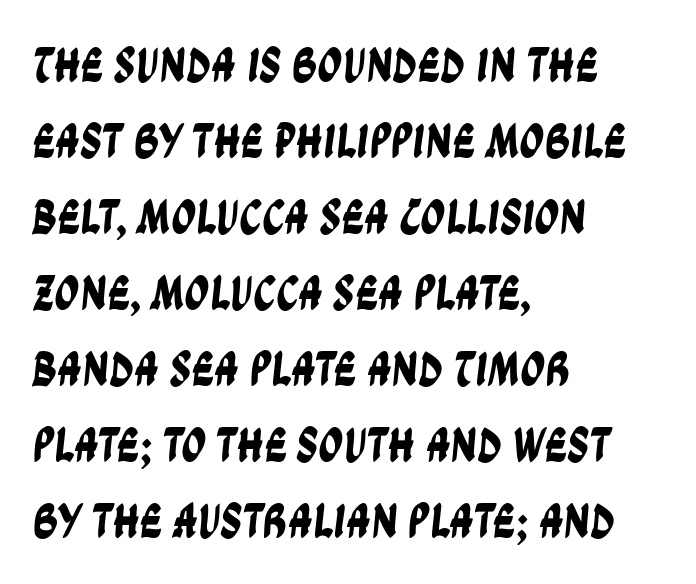
Q: Is the typeface a serif or a sans-serif typeface? A: Sans-serif.
Q: Is the text underlined? A: No.
Q: How is the paragraph aligned? A: Left-aligned.
Q: Is the spacing between letters normal or unusually wide? A: Normal.
Q: Is the spacing between lines tight, normal or loose? A: Normal.
Q: Width (condensed, normal, or wide)? A: Condensed.
Q: Stroke contrast? A: Low.
Q: x-height? A: Large.
Q: Monospaced? A: No.
